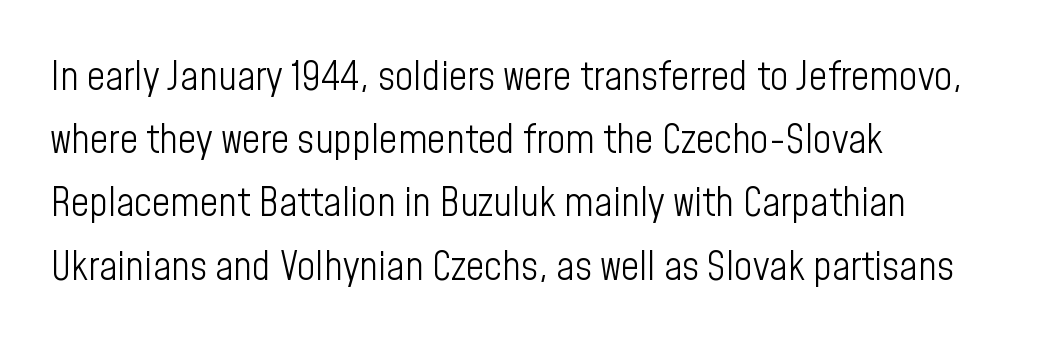
Q: Is the text bold? A: No.
Q: Is the text italic (slanted)? A: No, it is upright.
Q: Is the typeface a serif or a sans-serif typeface? A: Sans-serif.
Q: Is the text underlined? A: No.
Q: How is the paragraph aligned? A: Left-aligned.
Q: Is the spacing between letters normal or unusually wide? A: Normal.
Q: Is the spacing between lines tight, normal or loose? A: Normal.
Q: Width (condensed, normal, or wide)? A: Condensed.
Q: Stroke contrast? A: Low.
Q: x-height? A: Medium.
Q: Monospaced? A: No.
